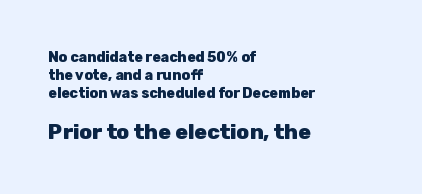
{"italic": "no", "bold": "yes", "underline": "no", "align": "left", "line_spacing": "normal", "line_spacing_ratio": 1.3, "letter_spacing": "normal", "letter_spacing_em": 0.0, "larger_block": "second", "size_ratio": 1.5, "glyph_px": 21}
